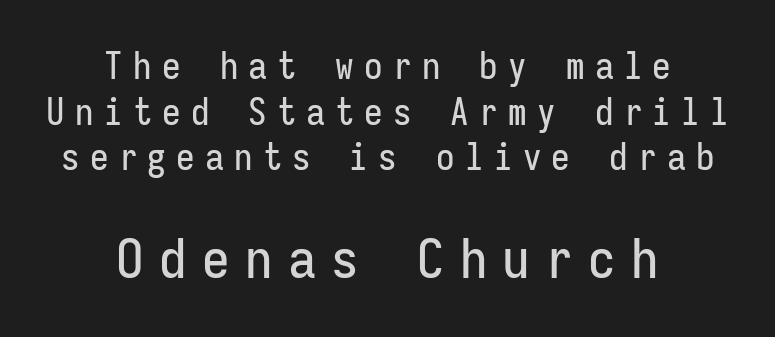
The image shows 55 px condensed sans-serif type, upright, monospaced; set centered, line spacing 1.23x, unusually wide letter spacing (+0.28 em), not underlined; the second (bottom) block is 1.49x larger; low stroke contrast and a medium x-height.
